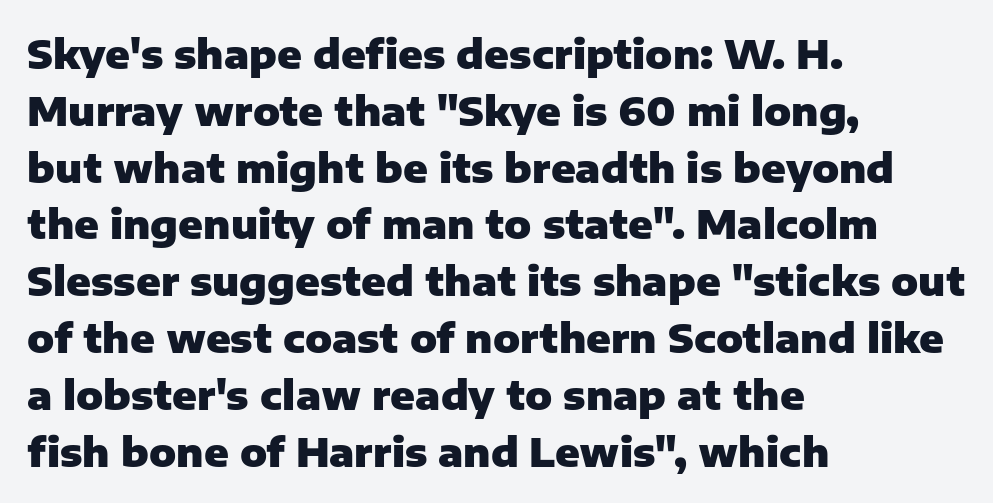
The image shows 40 px heavy sans-serif type, upright; set left-aligned, normal line spacing (1.42x), normal letter spacing, not underlined; low stroke contrast and a medium x-height.
